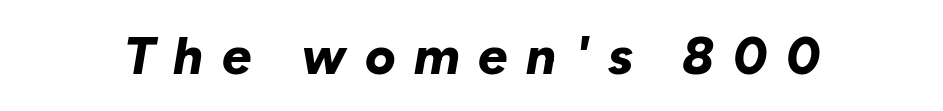
{"italic": "yes", "lean": "right", "slant_degrees": 10, "bold": "yes", "weight": "bold", "width": "normal", "stroke_contrast": "low", "x_height": "medium", "monospaced": "no", "underline": "no", "letter_spacing": "wide", "letter_spacing_em": 0.36, "glyph_px": 52}
